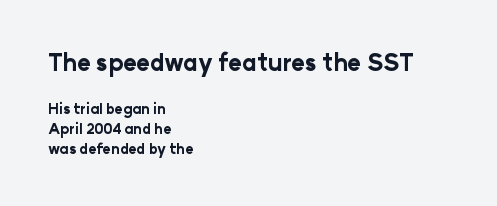
The block sitting higher on the canvas is the one with enlarged characters. This is the regular roman posture of the typeface. Tracking value appears to be zero — textbook default spacing. A normal amount of white space separates one row of letters from the next.
